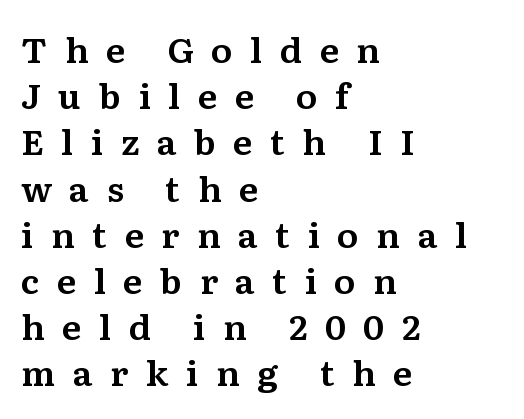
The image shows 35 px serif type, upright; set left-aligned, normal line spacing (1.32x), unusually wide letter spacing (+0.5 em), not underlined; medium stroke contrast and a medium x-height.
